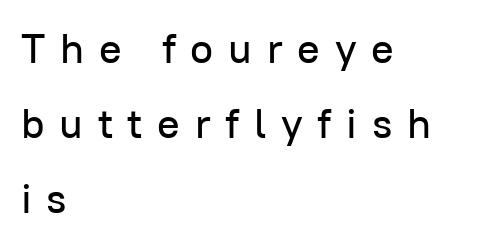
{"serif": "no", "italic": "no", "width": "normal", "stroke_contrast": "low", "x_height": "medium", "monospaced": "no", "underline": "no", "align": "left", "line_spacing_ratio": 1.78, "letter_spacing": "wide", "letter_spacing_em": 0.35, "glyph_px": 42}
